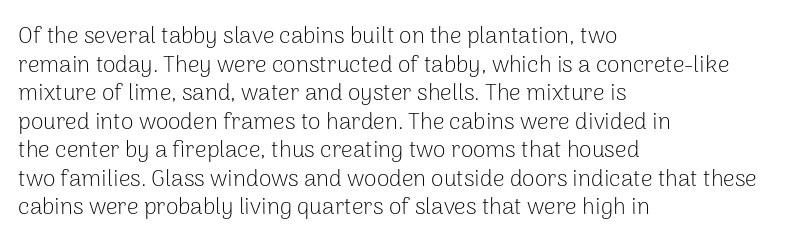
{"italic": "no", "bold": "no", "underline": "no", "align": "left", "line_spacing_ratio": 1.24, "letter_spacing": "normal", "letter_spacing_em": 0.0, "glyph_px": 23}
